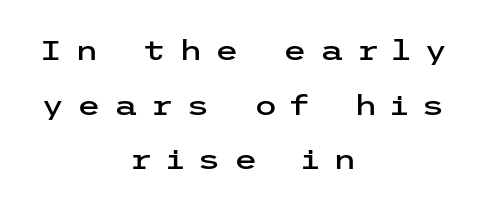
Q: Is the text italic (slanted)? A: No, it is upright.
Q: Is the text underlined? A: No.
Q: How is the paragraph aligned? A: Centered.
Q: Is the spacing between letters normal or unusually wide? A: Unusually wide.
Q: Is the spacing between lines tight, normal or loose? A: Loose.
